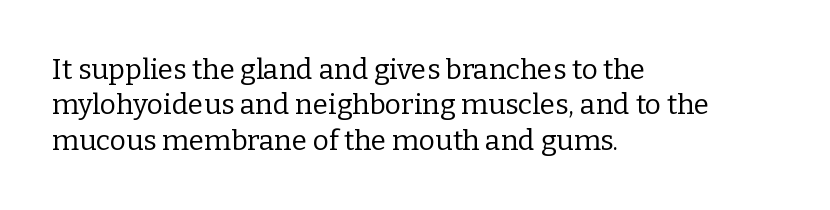
In terms of posture, this sample is upright. This rendering leaves character spacing at its baseline value. Regular leading. Serif or sans? Serif — the stroke terminals have little feet.
